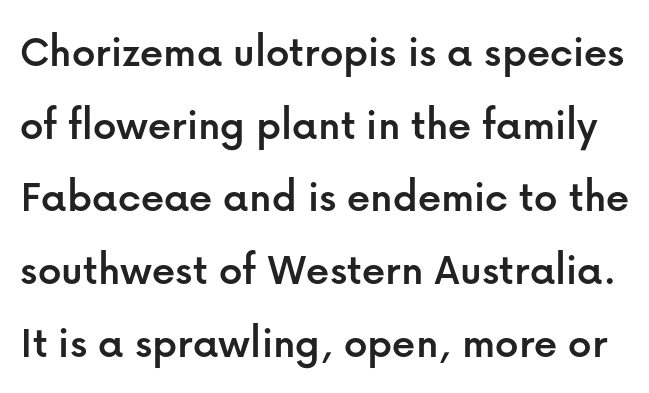
Each new line begins a customary step beneath the previous one. Italic? Not at all — the glyphs are vertical. This sample has the flowing, uneven cadence of proportional lettering. Letter spacing: default.
